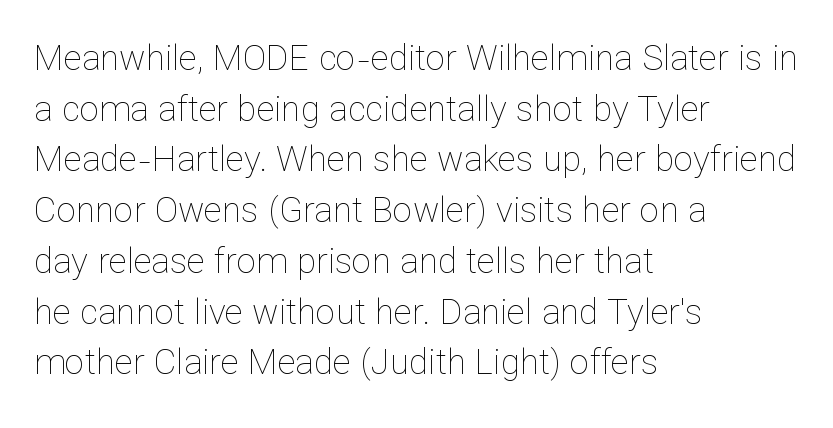
The font is comparable to plain body text, perhaps lighter. Bare-footed words on every line. There is no visible air inserted between adjacent glyphs. Character widths vary here, with narrow letters taking less room than wide ones. Normally led — the rows are evenly, conventionally spaced. A roman cut, with each character standing at attention.
